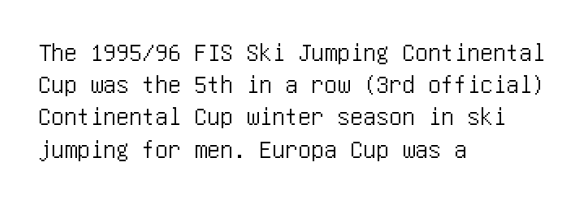
You could call the tracking neutral — neither tight nor loose. Posture: upright roman. Which margin do the lines hug? The left one — the right edge is uneven. Decoration check: the copy has no underline.
